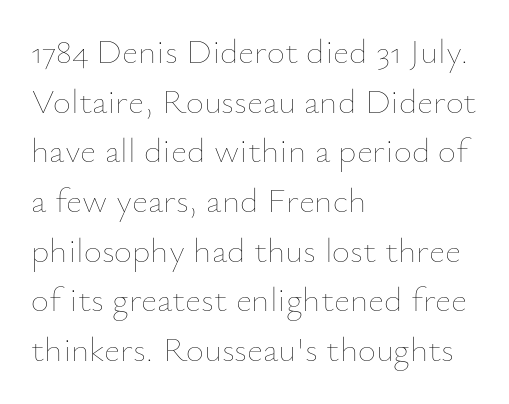
The image shows 35 px thin type, upright; set left-aligned, normal line spacing (1.42x), normal letter spacing, not underlined; low stroke contrast and a small x-height.
